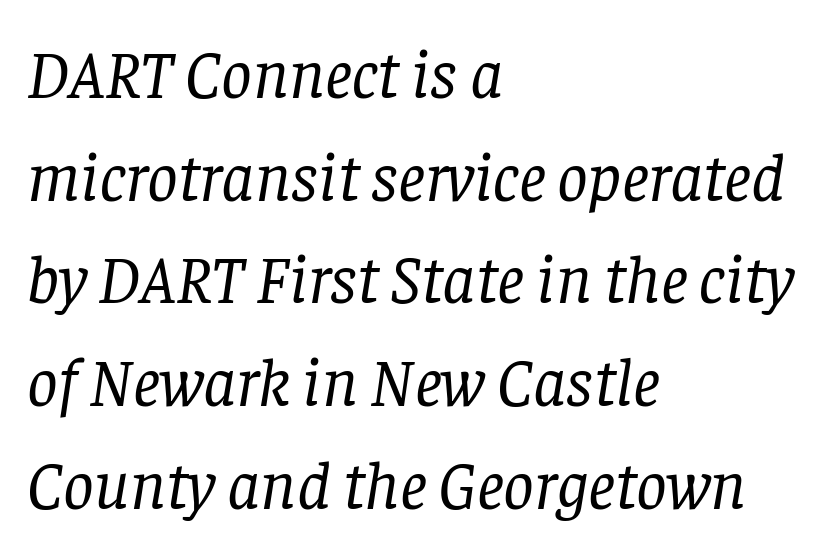
{"serif": "yes", "italic": "yes", "lean": "right", "slant_degrees": 8, "bold": "no", "weight": "regular", "width": "normal", "stroke_contrast": "low", "x_height": "large", "monospaced": "no", "underline": "no", "align": "left", "line_spacing": "normal", "line_spacing_ratio": 1.51, "letter_spacing": "normal", "letter_spacing_em": 0.0, "glyph_px": 68}
